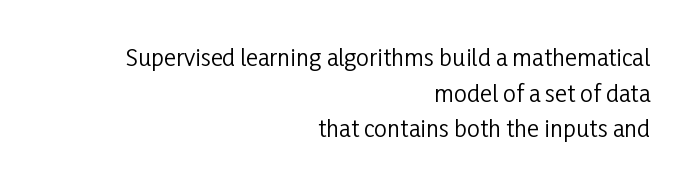
{"italic": "no", "bold": "no", "underline": "no", "align": "right", "line_spacing": "normal", "line_spacing_ratio": 1.55, "letter_spacing": "normal", "letter_spacing_em": 0.0, "glyph_px": 23}
